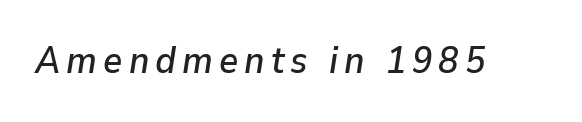
{"italic": "yes", "lean": "right", "slant_degrees": 9, "width": "normal", "stroke_contrast": "low", "x_height": "medium", "monospaced": "no", "underline": "no", "glyph_px": 37}
